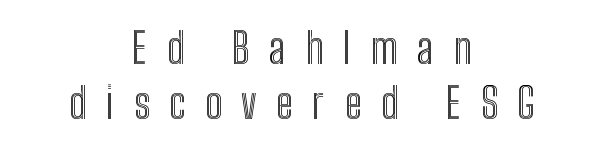
Q: Is the text italic (slanted)? A: No, it is upright.
Q: Is the text underlined? A: No.
Q: How is the paragraph aligned? A: Centered.
Q: Is the spacing between letters normal or unusually wide? A: Unusually wide.
Q: Is the spacing between lines tight, normal or loose? A: Normal.
Q: Width (condensed, normal, or wide)? A: Condensed.
Q: x-height? A: Medium.
Q: Monospaced? A: No.
